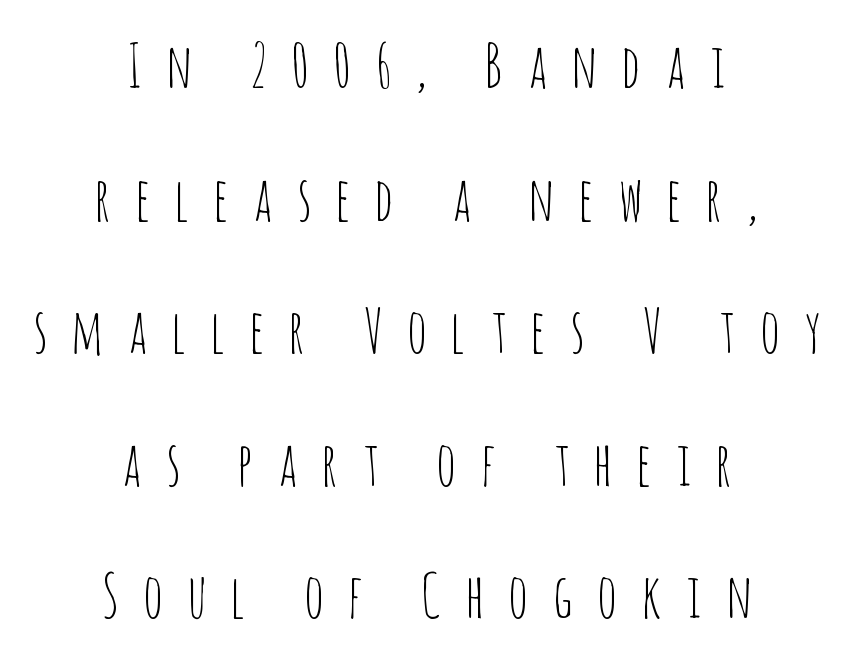
Are there feet on the stems? There aren't — it's a sans. The space between consecutive lines is lavish. A typesetter would mark this as roman, not italic. Think of a printed novel: that variable character pitch is what you see here. Only glyphs here, with clear space below each row. Alignment: centered.
